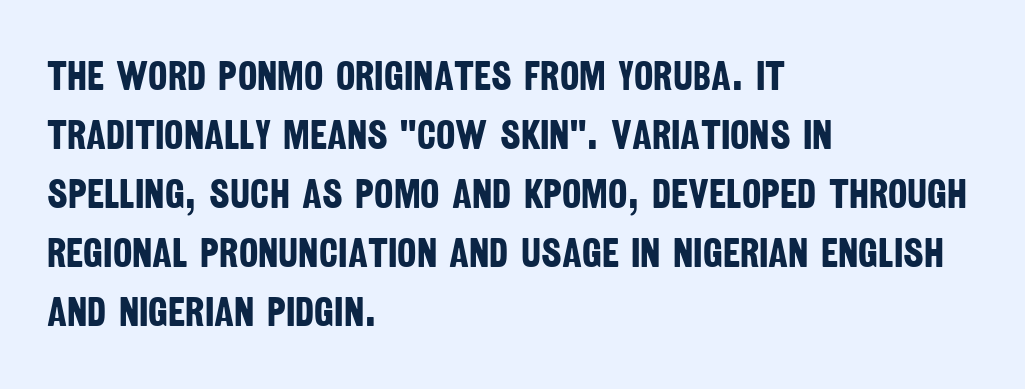
Q: Is the text bold? A: Yes.
Q: Is the typeface a serif or a sans-serif typeface? A: Sans-serif.
Q: Is the text underlined? A: No.
Q: How is the paragraph aligned? A: Left-aligned.
Q: Is the spacing between letters normal or unusually wide? A: Normal.
Q: Is the spacing between lines tight, normal or loose? A: Normal.
Q: Width (condensed, normal, or wide)? A: Condensed.
Q: Stroke contrast? A: Low.
Q: x-height? A: Large.
Q: Monospaced? A: No.
